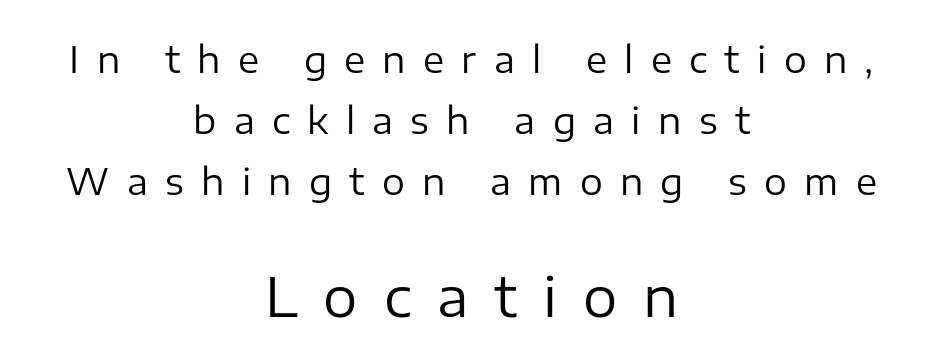
The image shows 54 px regular-weight sans-serif type, upright; set centered, normal line spacing (1.69x), unusually wide letter spacing (+0.48 em), not underlined; the second (bottom) block is 1.5x larger; low stroke contrast and a medium x-height.
